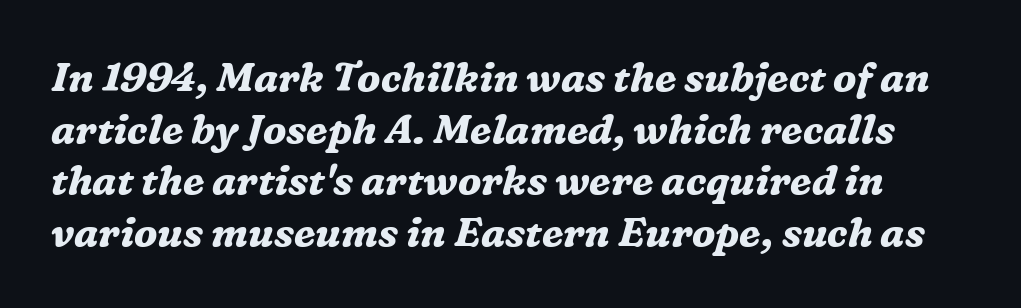
Observe the serifs anchoring each vertical stroke in this sample. The specimen omits any rule beneath the text block's lines. Observe the lean: these are italic letterforms. Is this a fixed-width face? No — the glyphs have proportional, varying widths.
